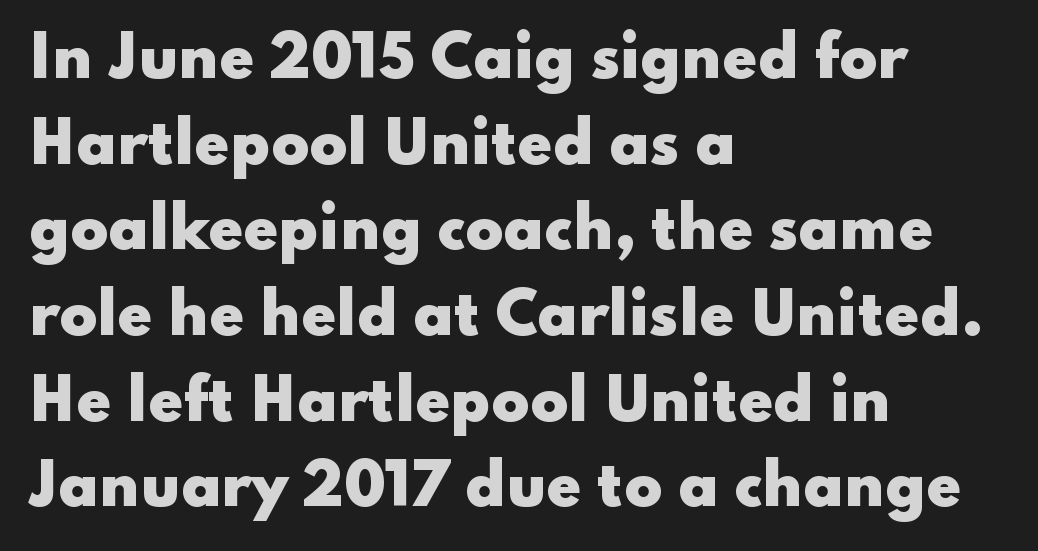
{"serif": "no", "italic": "no", "bold": "yes", "weight": "heavy", "width": "wide", "stroke_contrast": "low", "x_height": "small", "monospaced": "no", "underline": "no", "align": "left", "line_spacing": "normal", "line_spacing_ratio": 1.53, "letter_spacing": "normal", "letter_spacing_em": 0.0, "glyph_px": 56}
